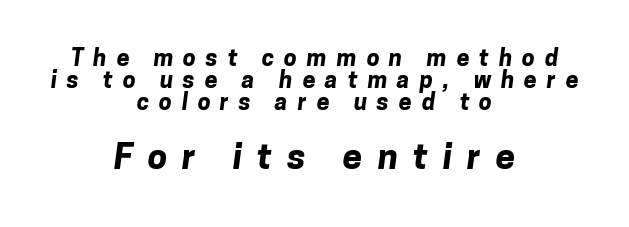
{"serif": "no", "bold": "yes", "weight": "bold", "width": "normal", "stroke_contrast": "low", "x_height": "medium", "monospaced": "no", "underline": "no", "align": "center", "line_spacing": "tight", "line_spacing_ratio": 0.96, "letter_spacing": "wide", "letter_spacing_em": 0.43, "larger_block": "second", "size_ratio": 1.52, "glyph_px": 35}
